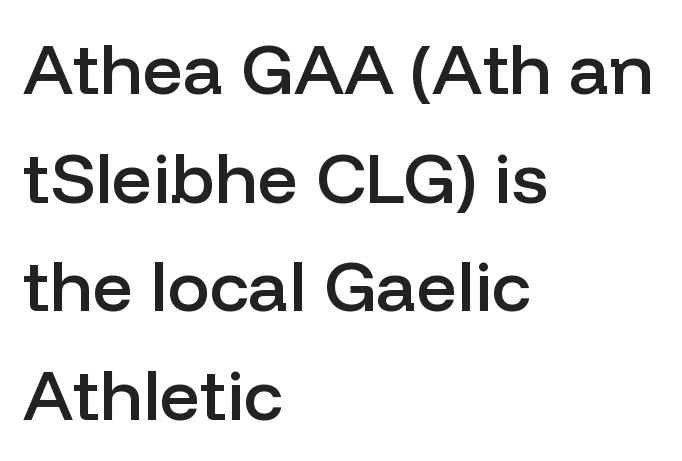
{"serif": "no", "italic": "no", "bold": "semi", "weight": "semibold", "width": "normal", "stroke_contrast": "low", "x_height": "medium", "monospaced": "no", "underline": "no", "align": "left", "line_spacing": "normal", "line_spacing_ratio": 1.53, "letter_spacing": "normal", "letter_spacing_em": 0.0, "glyph_px": 71}
